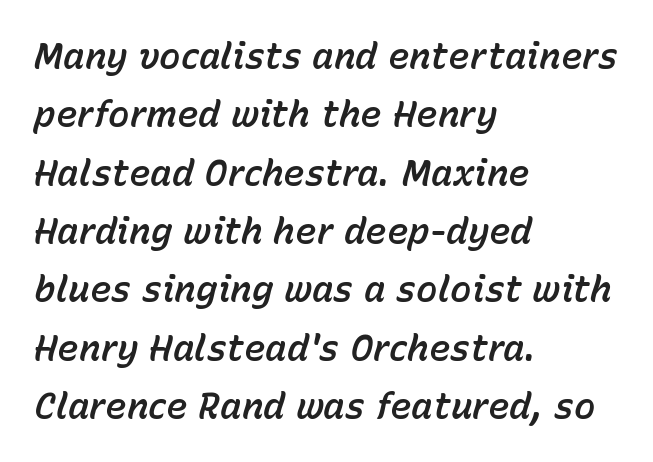
{"italic": "yes", "lean": "right", "slant_degrees": 15, "width": "normal", "stroke_contrast": "low", "x_height": "medium", "monospaced": "no", "underline": "no", "align": "left", "line_spacing": "normal", "line_spacing_ratio": 1.62, "letter_spacing": "normal", "letter_spacing_em": 0.0, "glyph_px": 36}
